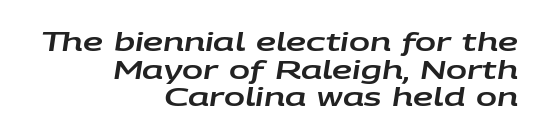
Words float on clear page, feet unadorned. Does extra space separate the letters? No, they use regular spacing. Each new line begins almost immediately beneath the previous one. The lettering tilts uniformly, giving the passage an italic look. Typeset ragged left — the right edge is the straight one.
